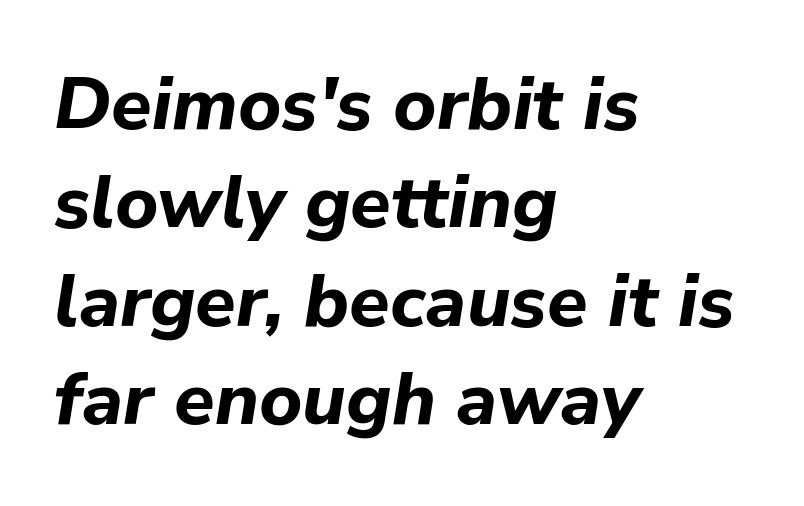
This sample uses an oblique cut, with every glyph tilted off the vertical. You could not count columns in this text — the font is proportionally spaced. Line starts are locked; line ends wander. The gap between lines stays unmarked. These lines sit exactly where default settings would place them.
